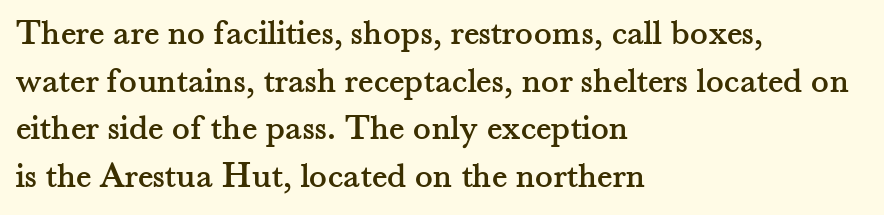
The image shows 37 px serif type, upright; set left-aligned, normal line spacing (1.29x), normal letter spacing, not underlined; medium stroke contrast and a small x-height.
